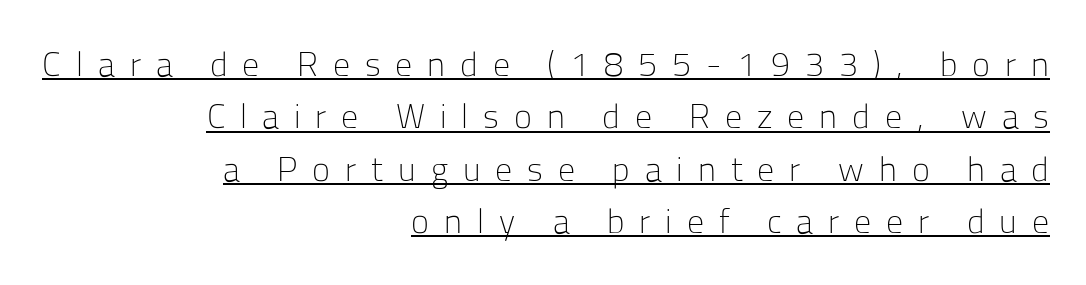
Horizontal alignment here is rightward, an uncommon choice for prose. You could not count columns in this text — the font is proportionally spaced. When letters stand straight like this, we call the style roman or upright. Honestly, the row spacing looks completely unremarkable. Weight class: somewhere from thin through regular. Here the glyphs are tracked loosely, breaking word shapes into spaced letters.
